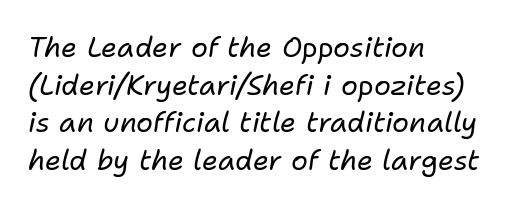
Q: Is the text bold? A: No.
Q: Is the text italic (slanted)? A: Yes, it leans right by about 11 degrees.
Q: Is the text underlined? A: No.
Q: How is the paragraph aligned? A: Left-aligned.
Q: Is the spacing between letters normal or unusually wide? A: Normal.
Q: Is the spacing between lines tight, normal or loose? A: Normal.
Q: Width (condensed, normal, or wide)? A: Normal.
Q: Stroke contrast? A: Low.
Q: x-height? A: Medium.
Q: Monospaced? A: No.
